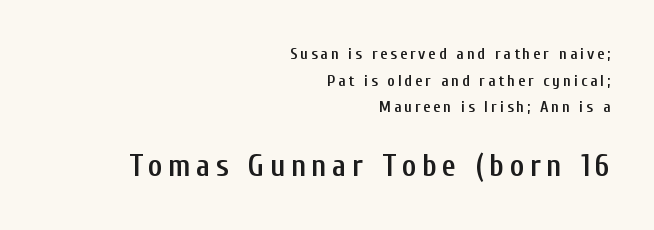
{"serif": "no", "italic": "no", "bold": "semi", "weight": "semibold", "width": "condensed", "stroke_contrast": "low", "x_height": "medium", "monospaced": "no", "underline": "no", "align": "right", "line_spacing": "normal", "line_spacing_ratio": 1.66, "larger_block": "second", "size_ratio": 1.94, "glyph_px": 31}
